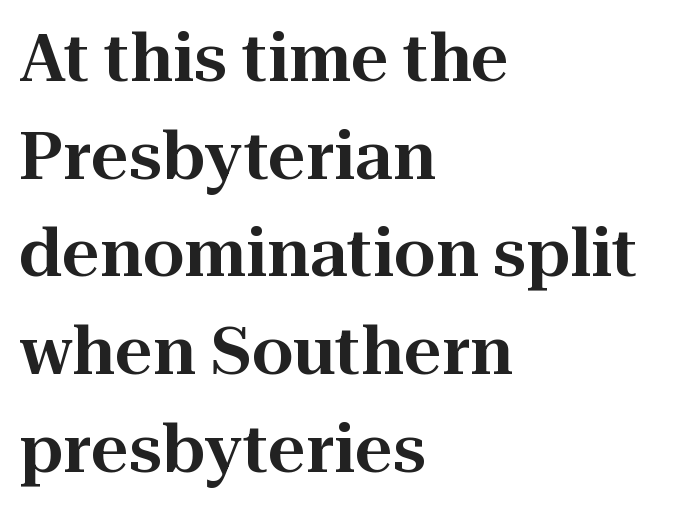
Q: Is the text italic (slanted)? A: No, it is upright.
Q: Is the typeface a serif or a sans-serif typeface? A: Serif.
Q: Is the text underlined? A: No.
Q: How is the paragraph aligned? A: Left-aligned.
Q: Is the spacing between letters normal or unusually wide? A: Normal.
Q: Is the spacing between lines tight, normal or loose? A: Normal.
Q: Width (condensed, normal, or wide)? A: Normal.
Q: Stroke contrast? A: High.
Q: x-height? A: Medium.
Q: Monospaced? A: No.
